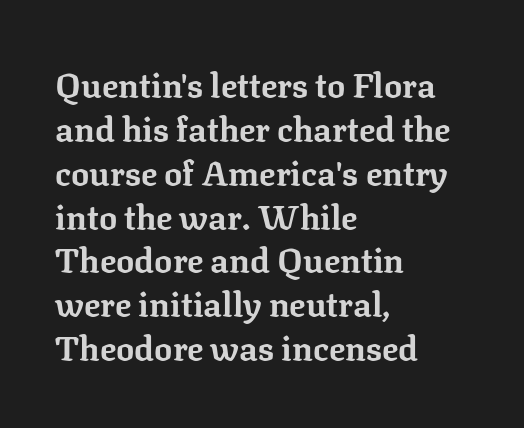
Q: Is the text bold? A: Yes.
Q: Is the text italic (slanted)? A: No, it is upright.
Q: Is the typeface a serif or a sans-serif typeface? A: Serif.
Q: Is the text underlined? A: No.
Q: How is the paragraph aligned? A: Left-aligned.
Q: Is the spacing between letters normal or unusually wide? A: Normal.
Q: Is the spacing between lines tight, normal or loose? A: Normal.
Q: Width (condensed, normal, or wide)? A: Normal.
Q: Stroke contrast? A: Low.
Q: x-height? A: Medium.
Q: Monospaced? A: No.
